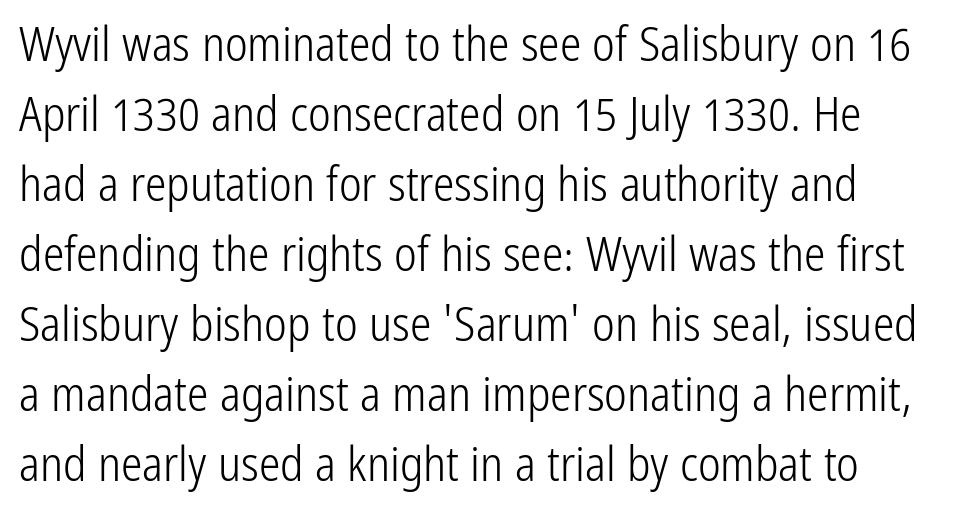
The image shows 48 px light, condensed sans-serif type, upright; set normal line spacing (1.46x), normal letter spacing, not underlined; low stroke contrast and a medium x-height.
